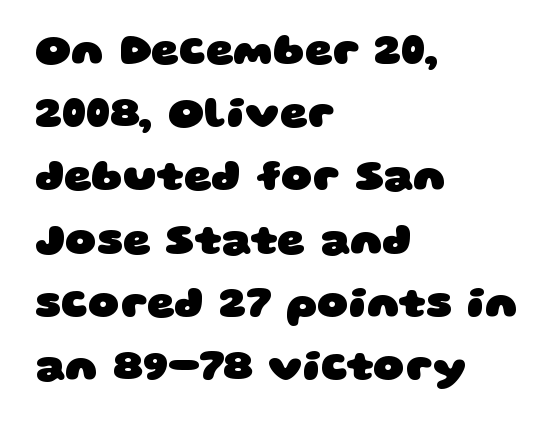
{"serif": "no", "bold": "yes", "weight": "heavy", "width": "wide", "stroke_contrast": "low", "x_height": "large", "monospaced": "no", "underline": "no", "align": "left", "line_spacing": "normal", "line_spacing_ratio": 1.47, "letter_spacing": "normal", "letter_spacing_em": 0.0, "glyph_px": 43}
